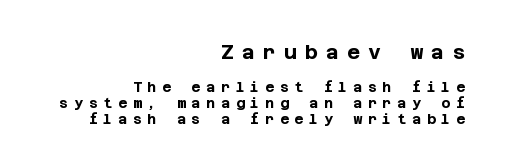
Vertical spacing — tight. In terms of posture, this sample is upright. If you drew a ruler down the right edge, every line would touch it. Caption: upper text group enlarged, lower text group reduced.
